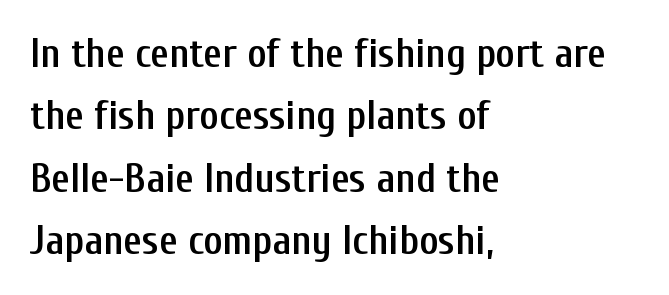
Tracking value appears to be zero — textbook default spacing. To sum up the face: it is a sans, with no serifs. Stems and bowls a touch heavier than normal — semibold. Horizontal alignment here is leftward, the default for most running prose.
